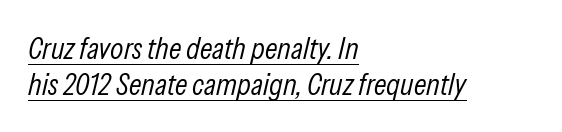
The image shows 31 px light, condensed type, italic (leaning right); set left-aligned, line spacing 1.16x, normal letter spacing, underlined; low stroke contrast and a medium x-height.
